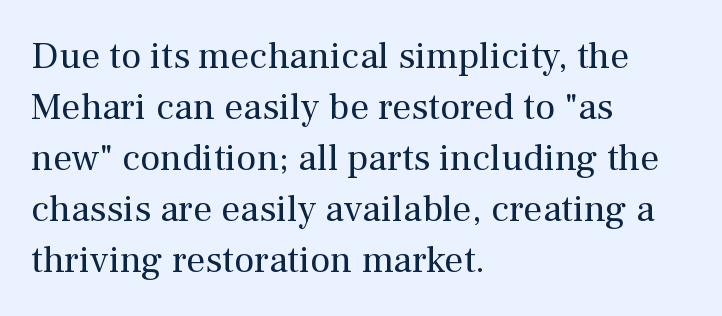
{"serif": "yes", "italic": "no", "bold": "no", "weight": "regular", "width": "normal", "stroke_contrast": "medium", "x_height": "medium", "monospaced": "no", "underline": "no", "align": "left", "line_spacing": "normal", "line_spacing_ratio": 1.34, "letter_spacing": "normal", "letter_spacing_em": 0.0, "glyph_px": 38}
